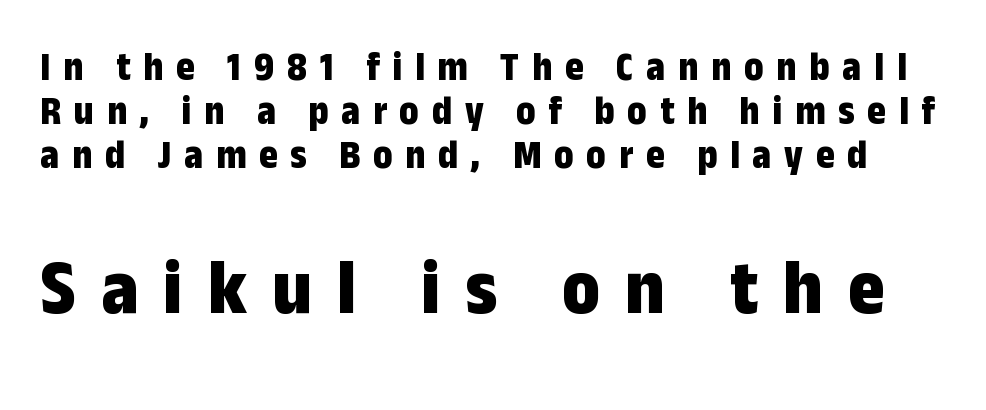
The image shows 79 px bold, condensed sans-serif type, upright; set tight line spacing (1.1x), unusually wide letter spacing (+0.32 em), not underlined; the second (bottom) block is 1.98x larger; low stroke contrast and a medium x-height.
